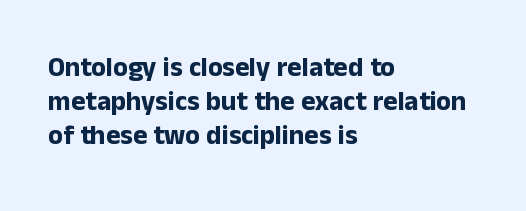
The image shows 27 px bold type, upright; set left-aligned, normal line spacing (1.26x), normal letter spacing, not underlined.
